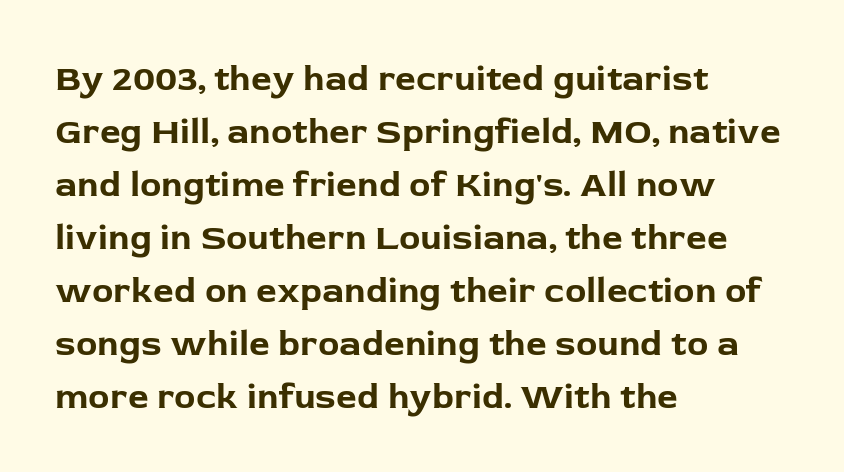
{"serif": "no", "italic": "no", "bold": "yes", "weight": "bold", "width": "normal", "stroke_contrast": "low", "x_height": "medium", "monospaced": "no", "underline": "no", "align": "left", "line_spacing": "normal", "line_spacing_ratio": 1.47, "letter_spacing": "normal", "letter_spacing_em": 0.0, "glyph_px": 36}
